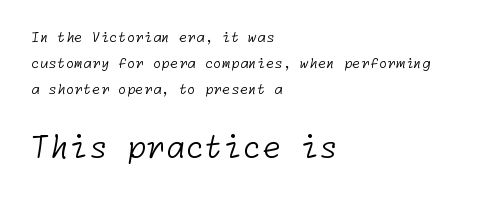
The image shows 31 px light sans-serif type; set left-aligned, line spacing 1.85x, normal letter spacing, not underlined; the second (bottom) block is 2.21x larger; low stroke contrast and a medium x-height.
